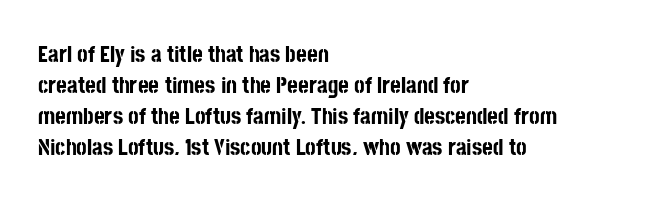
Q: Is the text bold? A: Yes.
Q: Is the text italic (slanted)? A: No, it is upright.
Q: Is the text underlined? A: No.
Q: How is the paragraph aligned? A: Left-aligned.
Q: Is the spacing between letters normal or unusually wide? A: Normal.
Q: Is the spacing between lines tight, normal or loose? A: Normal.
